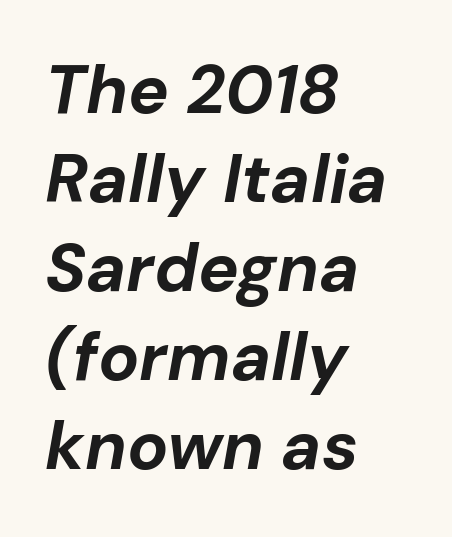
{"italic": "yes", "lean": "right", "slant_degrees": 10, "bold": "yes", "weight": "bold", "width": "normal", "stroke_contrast": "low", "x_height": "medium", "monospaced": "no", "underline": "no", "align": "left", "line_spacing": "normal", "line_spacing_ratio": 1.31, "letter_spacing": "normal", "letter_spacing_em": 0.0, "glyph_px": 68}
